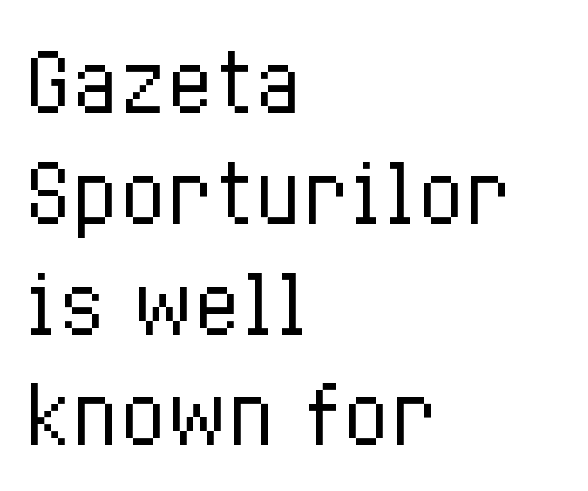
The image shows 78 px regular-weight, condensed type, upright; set left-aligned, normal line spacing (1.42x), normal letter spacing, not underlined; low stroke contrast and a medium x-height.
